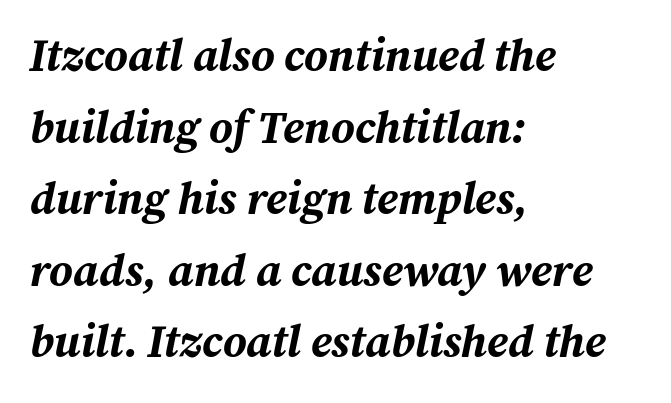
Q: Is the text bold? A: Yes.
Q: Is the text italic (slanted)? A: Yes, it leans right by about 12 degrees.
Q: Is the text underlined? A: No.
Q: How is the paragraph aligned? A: Left-aligned.
Q: Is the spacing between letters normal or unusually wide? A: Normal.
Q: Is the spacing between lines tight, normal or loose? A: Normal.
Q: Width (condensed, normal, or wide)? A: Normal.
Q: Stroke contrast? A: Medium.
Q: x-height? A: Medium.
Q: Monospaced? A: No.
